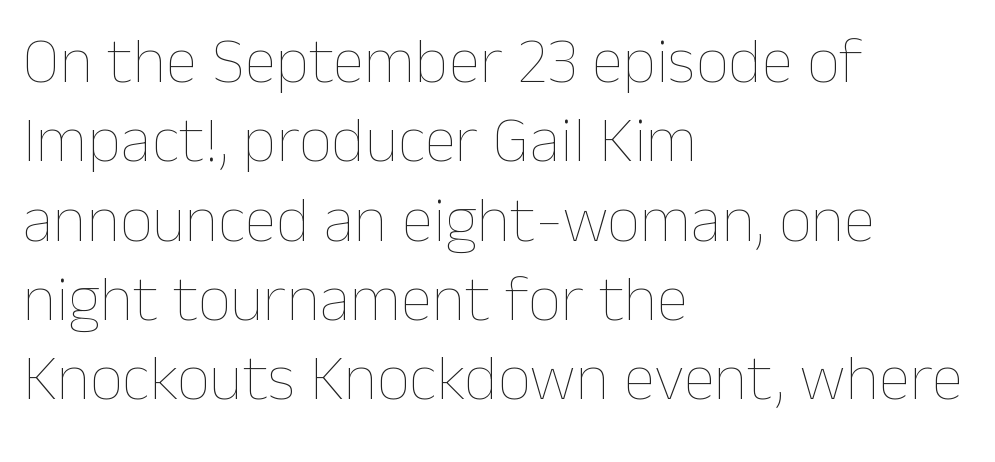
The zone under the glyphs is completely vacant. The weight would be labelled regular, book, light, or lighter still. Letter spacing: default. It's the straight-up-and-down kind of type. This sample is left-justified, so line endings fall wherever the words run out.
